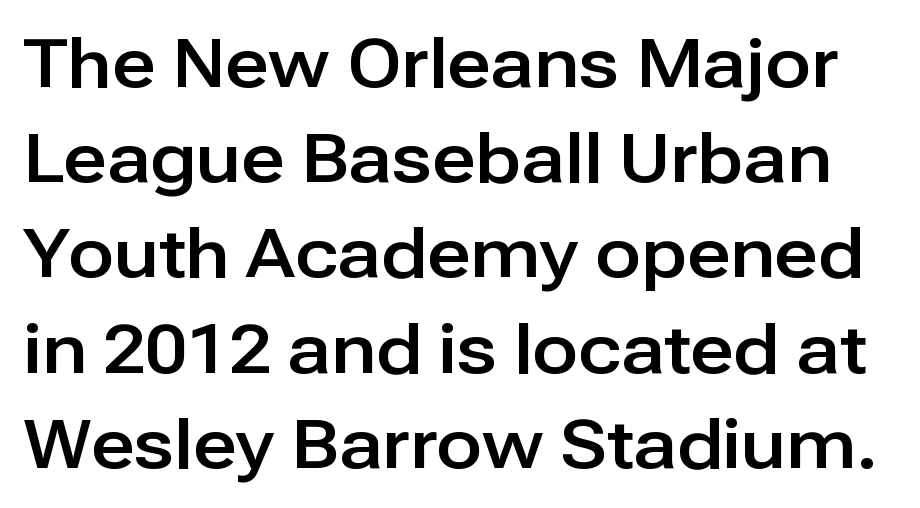
The image shows 68 px sans-serif type, upright; set normal line spacing (1.4x), normal letter spacing, not underlined; low stroke contrast and a medium x-height.
